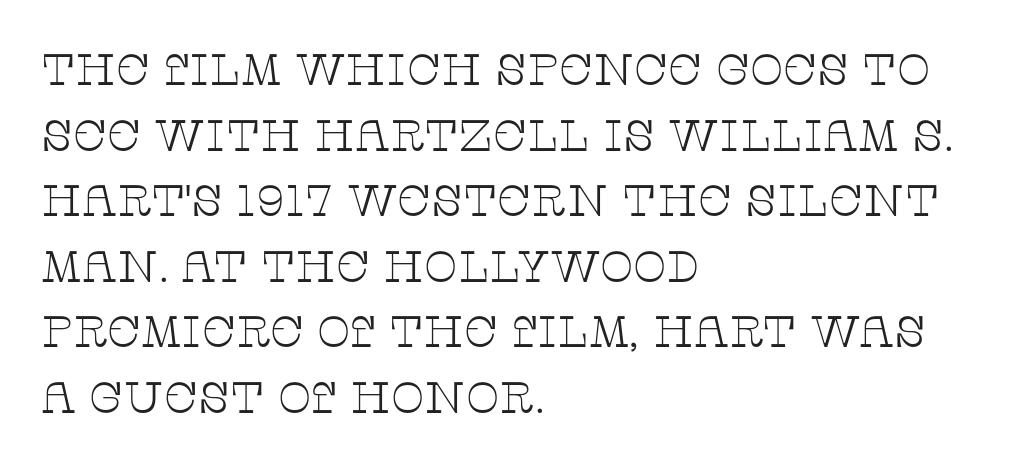
The typography opts for an upright posture over an oblique one. How would I describe the line gaps? Plain and ordinary. Nobody drew a line under any word here. This sample has the flowing, uneven cadence of proportional lettering.
